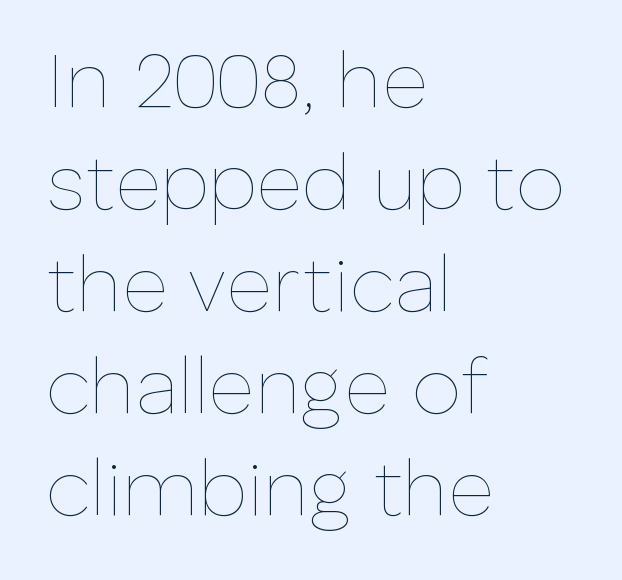
The image shows 79 px thin type, upright; set left-aligned, normal line spacing (1.29x), normal letter spacing, not underlined; low stroke contrast and a medium x-height.
